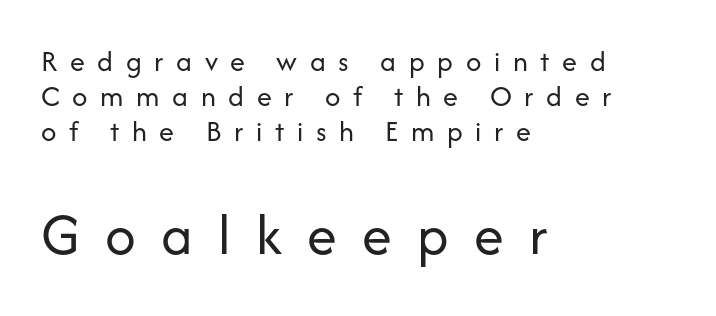
Q: Is the text bold? A: No.
Q: Is the text italic (slanted)? A: No, it is upright.
Q: Is the typeface a serif or a sans-serif typeface? A: Sans-serif.
Q: Is the text underlined? A: No.
Q: How is the paragraph aligned? A: Left-aligned.
Q: Is the spacing between letters normal or unusually wide? A: Unusually wide.
Q: Which block of text is set in a larger size, the first (top) or the second (bottom)? A: The second (bottom) one.
Q: Width (condensed, normal, or wide)? A: Normal.
Q: Stroke contrast? A: Low.
Q: x-height? A: Medium.
Q: Monospaced? A: No.
